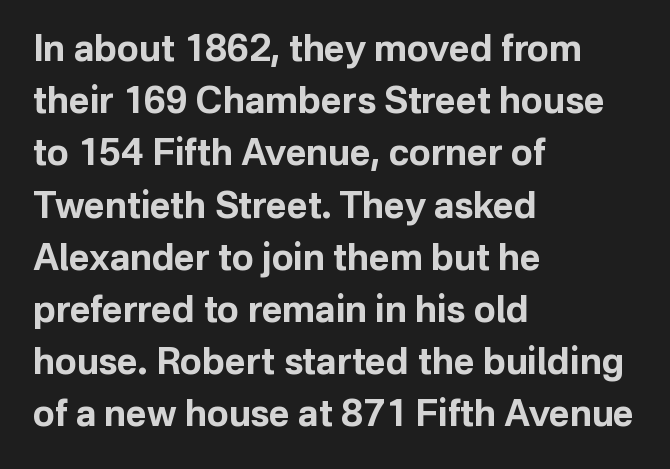
Q: Is the text bold? A: Yes.
Q: Is the text italic (slanted)? A: No, it is upright.
Q: Is the typeface a serif or a sans-serif typeface? A: Sans-serif.
Q: Is the text underlined? A: No.
Q: How is the paragraph aligned? A: Left-aligned.
Q: Is the spacing between letters normal or unusually wide? A: Normal.
Q: Is the spacing between lines tight, normal or loose? A: Normal.
Q: Width (condensed, normal, or wide)? A: Normal.
Q: Stroke contrast? A: Low.
Q: x-height? A: Medium.
Q: Monospaced? A: No.
